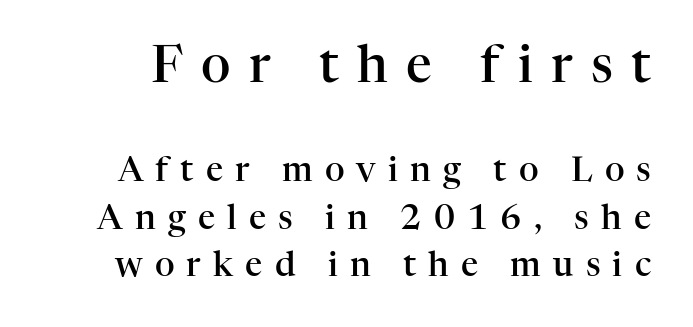
The image shows 51 px semibold serif type, upright; set normal line spacing (1.4x), unusually wide letter spacing (+0.36 em), not underlined; the first (top) block is 1.5x larger; high stroke contrast and a medium x-height.
